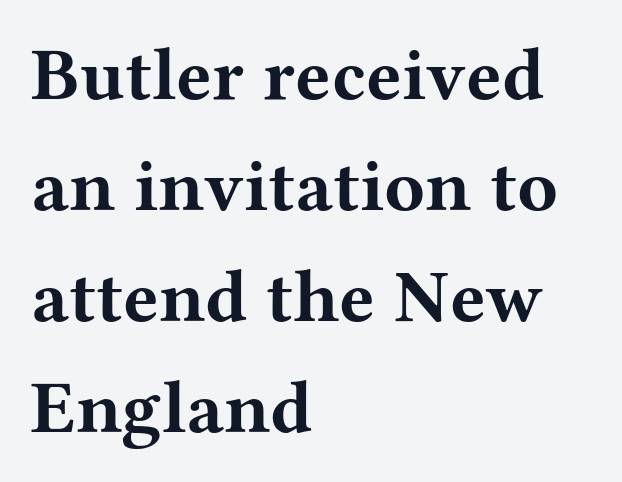
{"serif": "yes", "italic": "no", "bold": "yes", "weight": "bold", "width": "wide", "stroke_contrast": "medium", "x_height": "medium", "monospaced": "no", "underline": "no", "align": "left", "line_spacing": "normal", "line_spacing_ratio": 1.48, "letter_spacing": "normal", "letter_spacing_em": 0.0, "glyph_px": 75}
